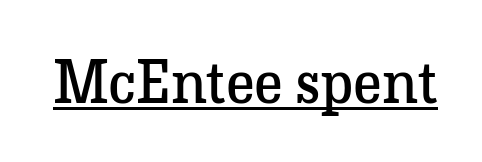
Note the varied advance widths — an 'i' is clearly narrower than an 'm'. The letterforms sit shoulder to shoulder at normal distance. Compared with undecorated copy, this sample adds a rule below the words. Designer's note — italics off, roman on. Classification — serif. The face looks like a standard text weight, possibly lighter.
